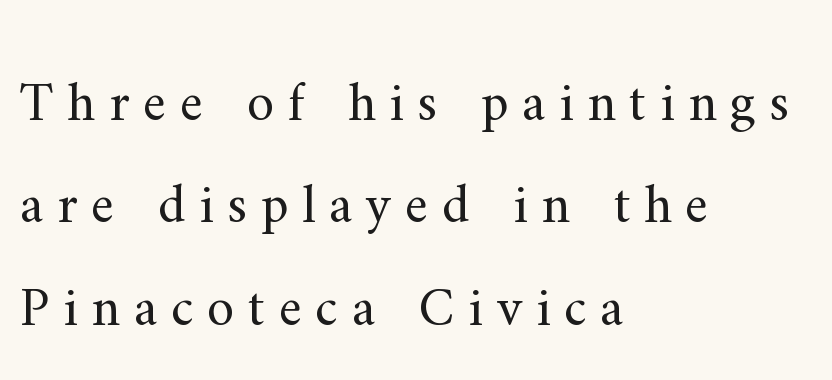
Typeset ragged right — the left edge is the straight one. The letters stand upright; this is a roman face. Loose tracking; the words dissolve into strings of separated letters. The characters are drawn with everyday or finer stroke widths.
